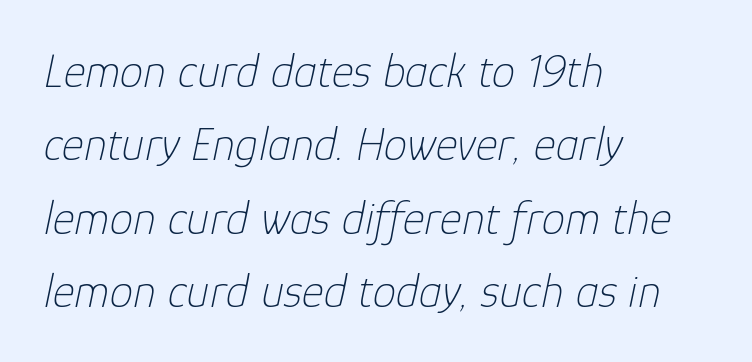
The image shows 47 px thin type, italic (leaning right); set left-aligned, normal line spacing (1.56x), normal letter spacing, not underlined; low stroke contrast and a medium x-height.
